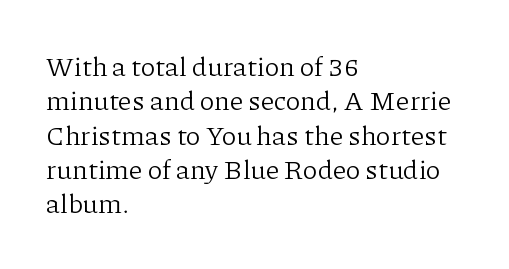
{"italic": "no", "bold": "no", "underline": "no", "align": "left", "line_spacing": "normal", "line_spacing_ratio": 1.27, "letter_spacing": "normal", "letter_spacing_em": 0.0, "glyph_px": 27}
